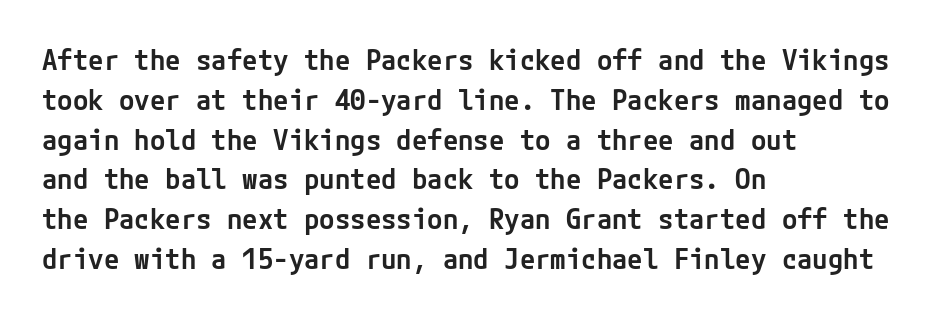
This is the regular roman posture of the typeface. Nothing unusual about the tracking: characters are spaced as the font intends. A fair bit of extra ink — the face is semibold, not bold. The lines are quadded left.
